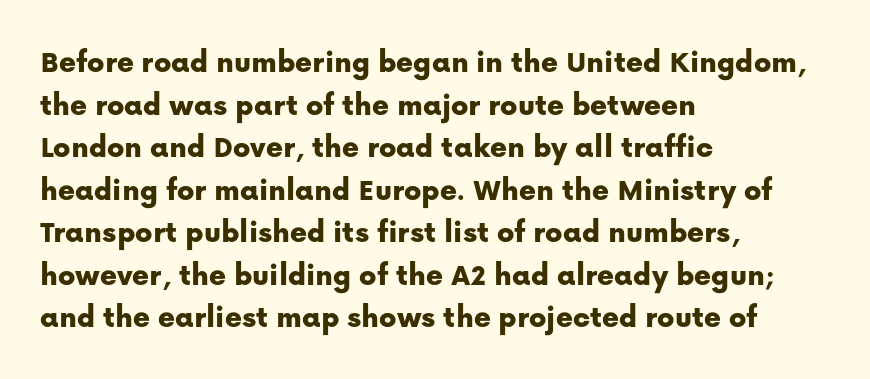
Every character sits straight up, as roman type does. Think of a printed novel: that variable character pitch is what you see here. Decoration check: the copy has no underline. Is there much room between lines? A standard amount, neither cramped nor airy. The characters display no serif detailing; their extremities are plain. Observe the ordinary spacing: letters are neighbours, not strangers.
